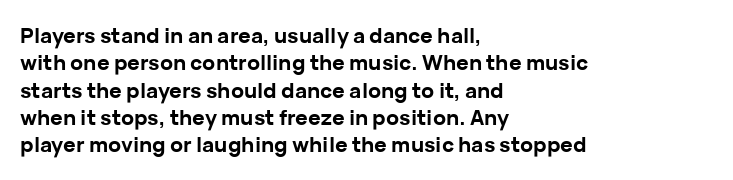
Q: Is the text bold? A: Yes.
Q: Is the text italic (slanted)? A: No, it is upright.
Q: Is the text underlined? A: No.
Q: How is the paragraph aligned? A: Left-aligned.
Q: Is the spacing between letters normal or unusually wide? A: Normal.
Q: Is the spacing between lines tight, normal or loose? A: Normal.
